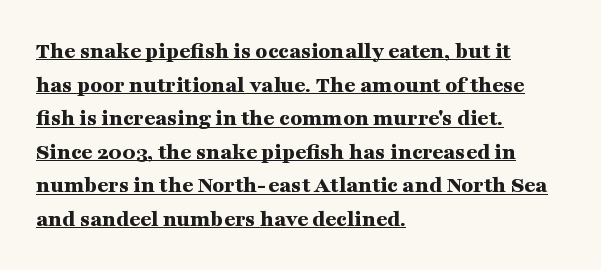
Interline gaps are of average width in this sample. This sample is left-justified, so line endings fall wherever the words run out. In terms of posture, this sample is upright. Heavy, bold letterforms.
